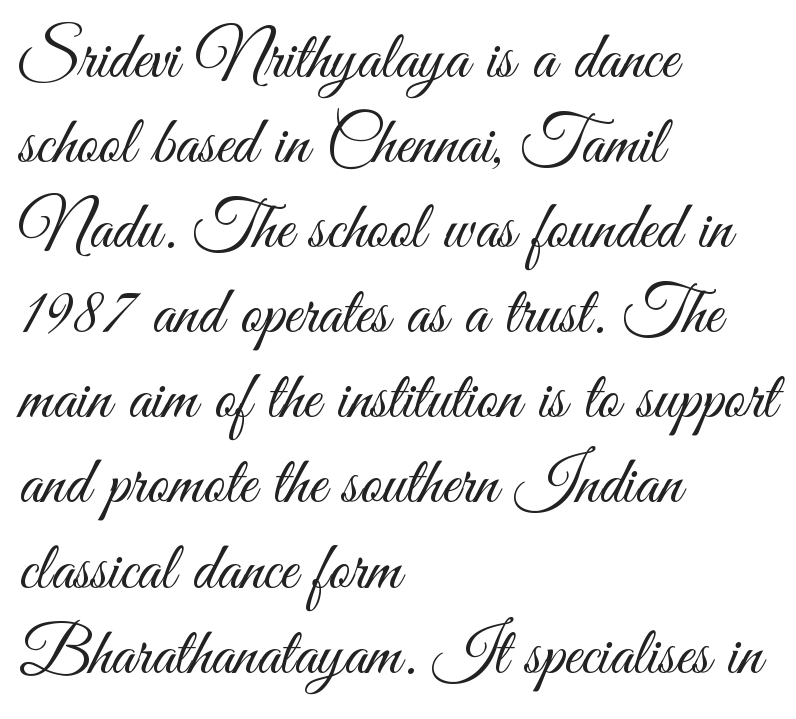
Q: Is the text bold? A: No.
Q: Is the text italic (slanted)? A: Yes.
Q: Is the typeface a serif or a sans-serif typeface? A: Sans-serif.
Q: Is the text underlined? A: No.
Q: How is the paragraph aligned? A: Left-aligned.
Q: Is the spacing between letters normal or unusually wide? A: Normal.
Q: Is the spacing between lines tight, normal or loose? A: Normal.
Q: Width (condensed, normal, or wide)? A: Condensed.
Q: Stroke contrast? A: Medium.
Q: x-height? A: Small.
Q: Monospaced? A: No.
